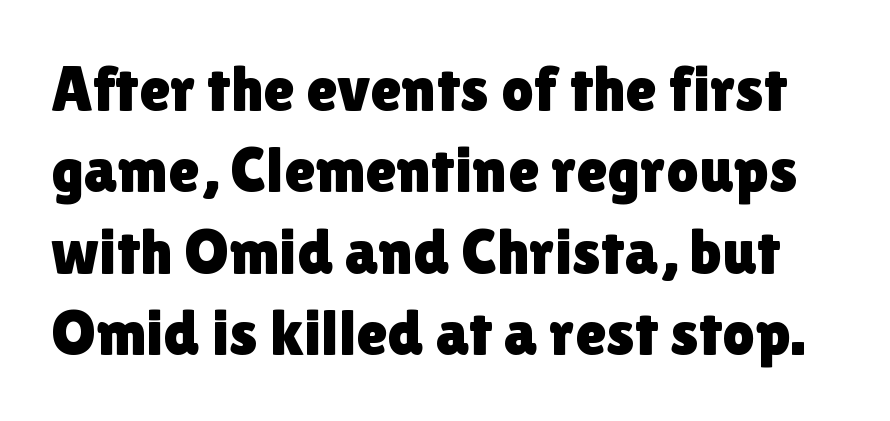
I'd call this a sans setting — the letters go barefoot. Vertically, the passage feels balanced, rows spaced as you'd expect. Honestly, there is no underline to notice here at all. This sample uses an upright cut, with every glyph sitting square on the baseline. This sample has the flowing, uneven cadence of proportional lettering. In terms of letterspacing, this is plain default setting.
